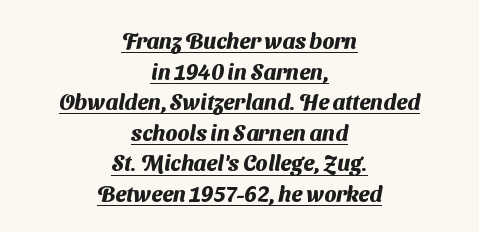
Q: Is the text bold? A: Yes.
Q: Is the text underlined? A: Yes.
Q: How is the paragraph aligned? A: Centered.
Q: Is the spacing between letters normal or unusually wide? A: Normal.
Q: Is the spacing between lines tight, normal or loose? A: Normal.
